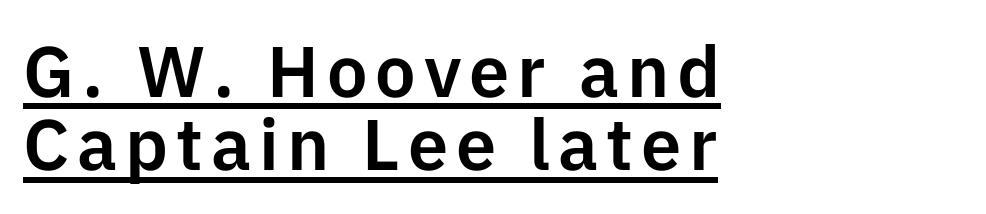
The image shows 72 px sans-serif type, upright; set left-aligned, tight line spacing (1.02x), underlined; low stroke contrast and a medium x-height.
